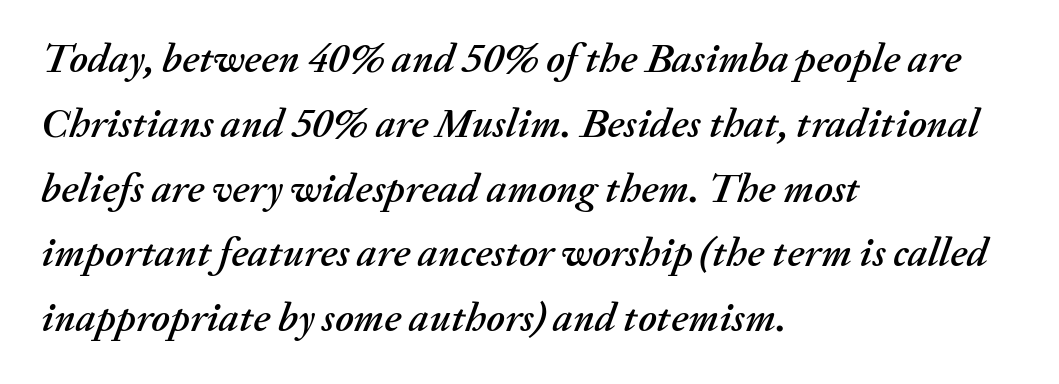
The image shows 41 px text type, italic (leaning right); set left-aligned, normal line spacing (1.58x), normal letter spacing, not underlined; medium stroke contrast and a medium x-height.
